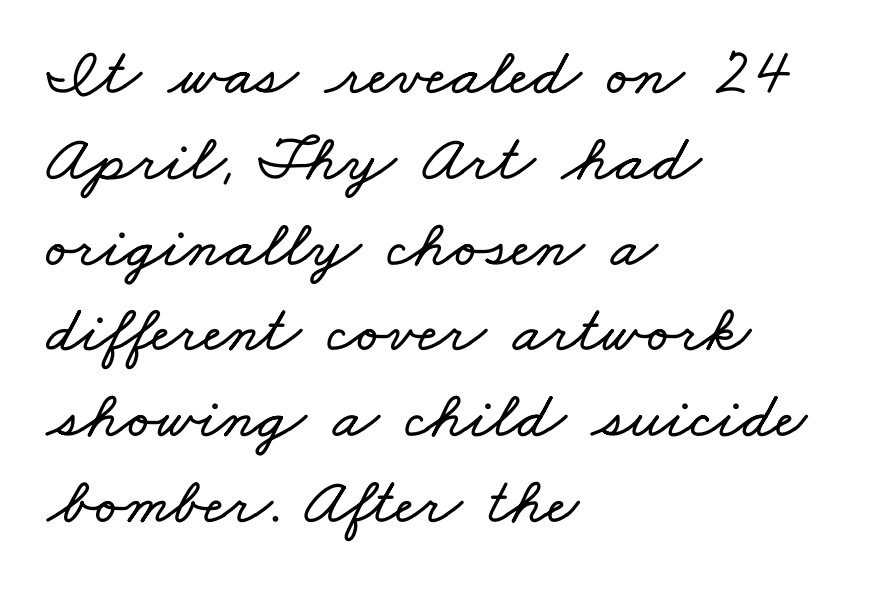
The image shows 67 px wide type; set left-aligned, normal line spacing (1.28x), normal letter spacing, not underlined; low stroke contrast and a small x-height.
